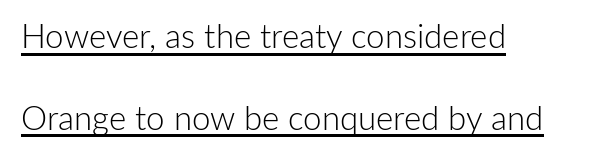
The image shows 33 px light sans-serif type, upright; set left-aligned, loose line spacing (2.47x), normal letter spacing, underlined; low stroke contrast and a medium x-height.
